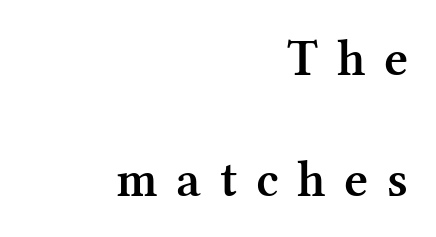
Q: Is the text bold? A: Semi-bold.
Q: Is the text italic (slanted)? A: No, it is upright.
Q: Is the typeface a serif or a sans-serif typeface? A: Serif.
Q: Is the text underlined? A: No.
Q: How is the paragraph aligned? A: Right-aligned.
Q: Is the spacing between letters normal or unusually wide? A: Unusually wide.
Q: Is the spacing between lines tight, normal or loose? A: Loose.
Q: Width (condensed, normal, or wide)? A: Normal.
Q: Stroke contrast? A: Medium.
Q: x-height? A: Medium.
Q: Monospaced? A: No.
